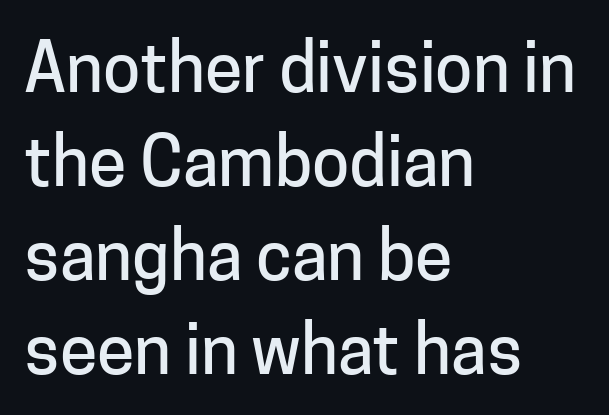
{"serif": "no", "italic": "no", "width": "normal", "stroke_contrast": "low", "x_height": "medium", "monospaced": "no", "underline": "no", "align": "left", "line_spacing": "normal", "line_spacing_ratio": 1.38, "letter_spacing": "normal", "letter_spacing_em": 0.0, "glyph_px": 68}
